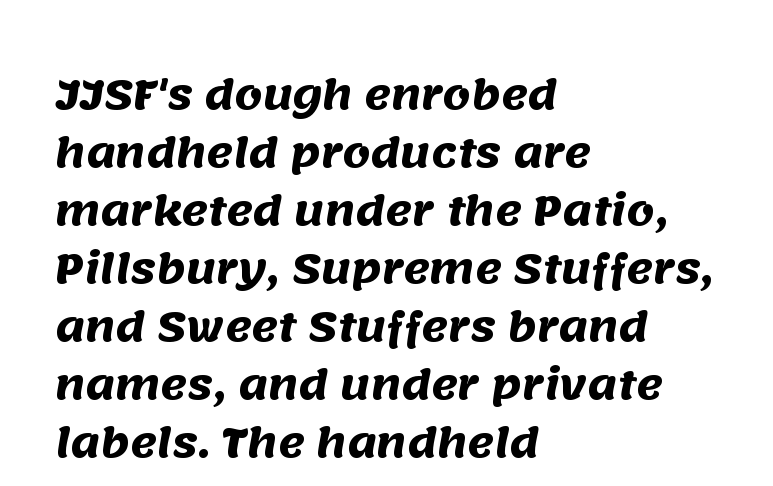
Does the leading feel generous? No, just average. Each line starts at the same left margin while the right side varies. On the weight axis this lands at bold, roughly 700. Look at the bottom of the vertical strokes: they stop flat, with no serifs. A typesetter would call this proportional, since set widths differ per character. These lines keep a tight, regular rhythm from letter to letter.
